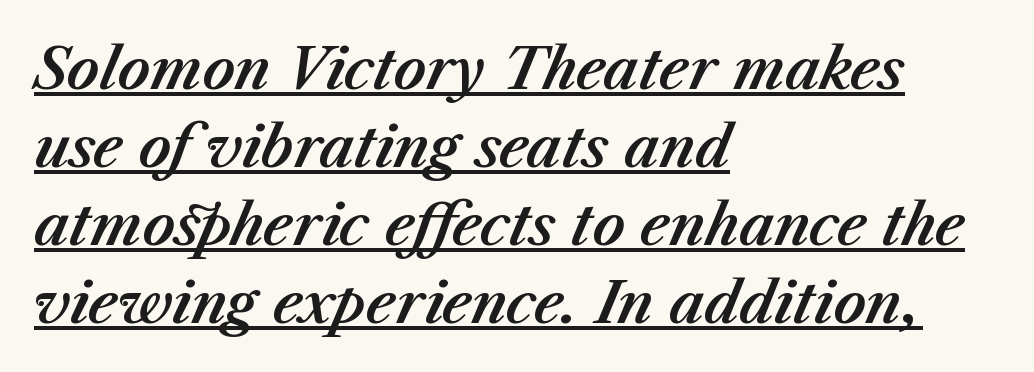
The image shows 56 px text type, italic (leaning right); set left-aligned, normal line spacing (1.39x), normal letter spacing, underlined; medium stroke contrast and a medium x-height.
